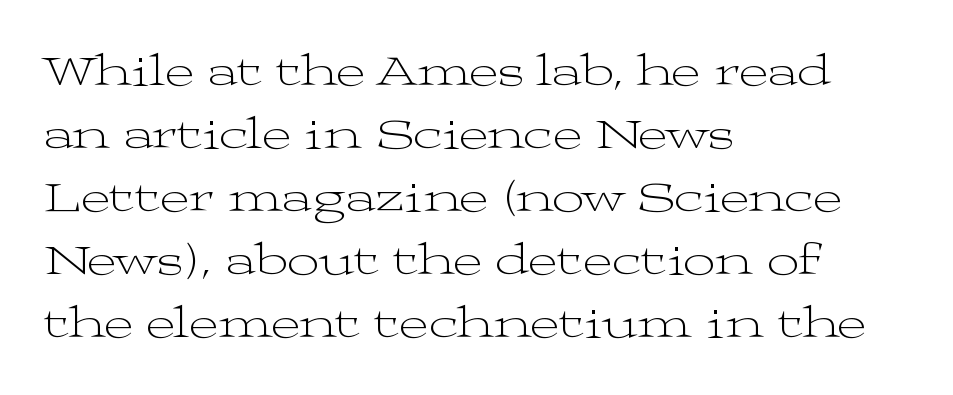
Q: Is the text bold? A: No.
Q: Is the text italic (slanted)? A: No, it is upright.
Q: Is the typeface a serif or a sans-serif typeface? A: Serif.
Q: Is the text underlined? A: No.
Q: How is the paragraph aligned? A: Left-aligned.
Q: Is the spacing between letters normal or unusually wide? A: Normal.
Q: Is the spacing between lines tight, normal or loose? A: Normal.
Q: Width (condensed, normal, or wide)? A: Wide.
Q: Stroke contrast? A: Medium.
Q: x-height? A: Medium.
Q: Monospaced? A: No.
